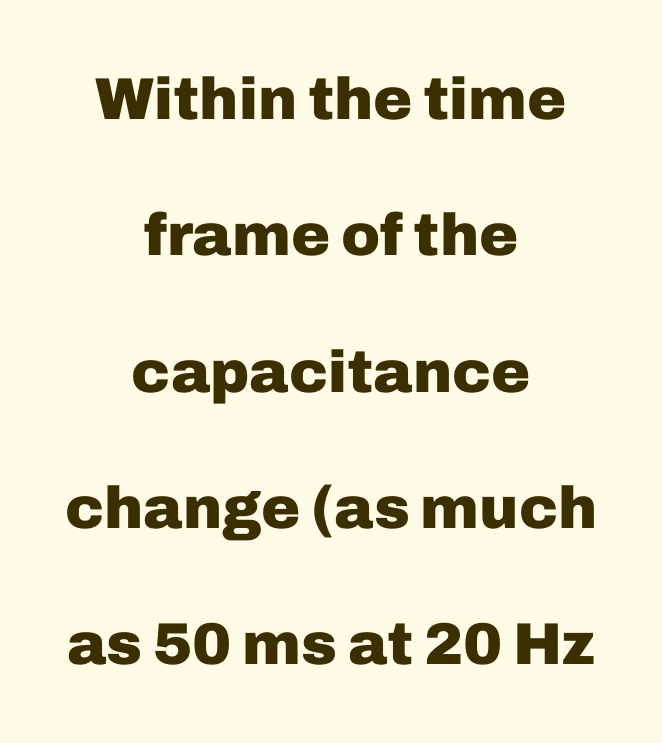
Q: Is the text bold? A: Yes.
Q: Is the text italic (slanted)? A: No, it is upright.
Q: Is the typeface a serif or a sans-serif typeface? A: Sans-serif.
Q: Is the text underlined? A: No.
Q: How is the paragraph aligned? A: Centered.
Q: Is the spacing between letters normal or unusually wide? A: Normal.
Q: Is the spacing between lines tight, normal or loose? A: Loose.
Q: Width (condensed, normal, or wide)? A: Normal.
Q: Stroke contrast? A: Low.
Q: x-height? A: Medium.
Q: Monospaced? A: No.
